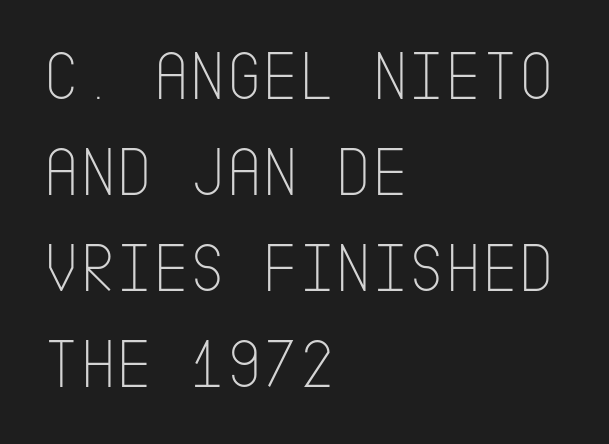
Q: Is the text bold? A: No.
Q: Is the text italic (slanted)? A: No, it is upright.
Q: Is the typeface a serif or a sans-serif typeface? A: Sans-serif.
Q: Is the text underlined? A: No.
Q: How is the paragraph aligned? A: Left-aligned.
Q: Is the spacing between letters normal or unusually wide? A: Normal.
Q: Is the spacing between lines tight, normal or loose? A: Normal.
Q: Width (condensed, normal, or wide)? A: Condensed.
Q: Stroke contrast? A: Low.
Q: x-height? A: Large.
